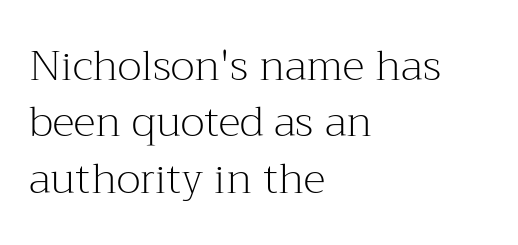
The image shows 42 px light serif type, upright; set left-aligned, normal line spacing (1.34x), normal letter spacing, not underlined; medium stroke contrast and a medium x-height.
